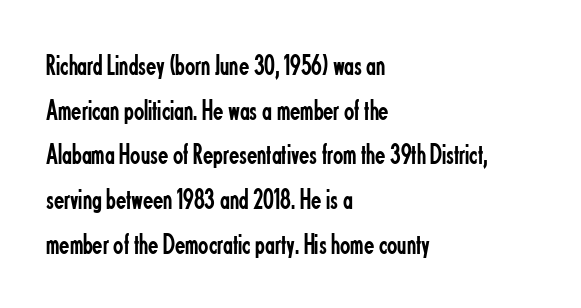
Unbolded letterforms with no extra heft. Observe the ordinary spacing: letters are neighbours, not strangers. Is there any slant? The stems are plumb. Varying glyph widths throughout — classic text-font behaviour. Horizontal bands of white between lines are of average thickness.
